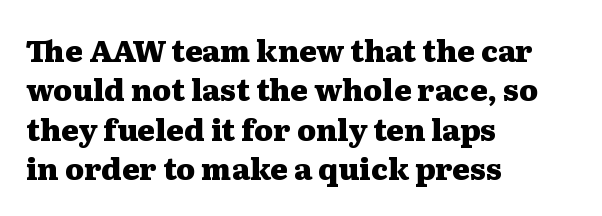
Regarding leading, the lines here are spaced in the standard way. Every stem runs plumb, perpendicular to the baseline. Proportional: the letters do not fall into vertical columns. What stands out about the letter spacing? Nothing — it is the standard amount. Letterform terminals end in serifs throughout the passage. Unmarked baselines from the first word to the last.
